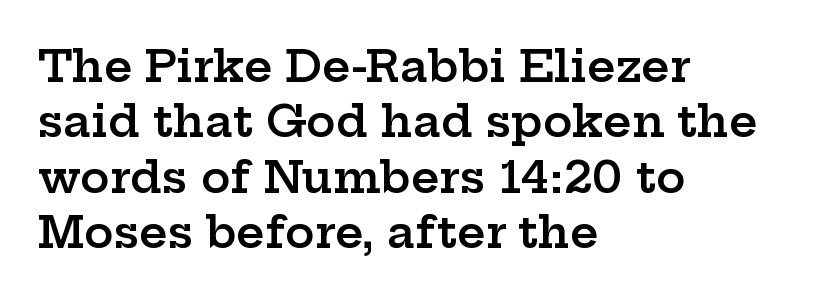
The image shows 44 px semibold, wide serif type, upright; set left-aligned, normal line spacing (1.26x), normal letter spacing, not underlined; low stroke contrast and a medium x-height.
